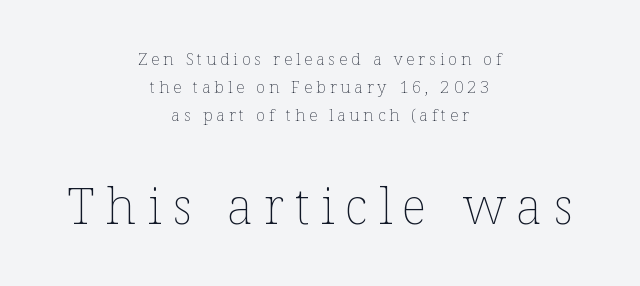
Q: Is the text bold? A: No.
Q: Is the text italic (slanted)? A: No, it is upright.
Q: Is the text underlined? A: No.
Q: How is the paragraph aligned? A: Centered.
Q: Is the spacing between letters normal or unusually wide? A: Unusually wide.
Q: Is the spacing between lines tight, normal or loose? A: Normal.
Q: Which block of text is set in a larger size, the first (top) or the second (bottom)? A: The second (bottom) one.
Q: Width (condensed, normal, or wide)? A: Normal.
Q: Stroke contrast? A: Low.
Q: x-height? A: Medium.
Q: Monospaced? A: No.
